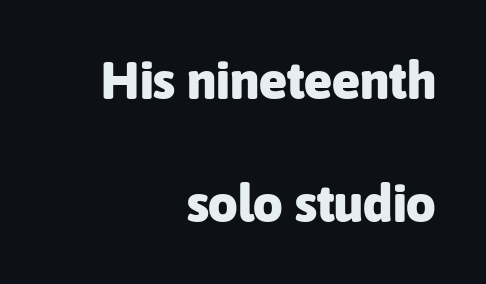
Q: Is the text bold? A: Yes.
Q: Is the text italic (slanted)? A: No, it is upright.
Q: Is the typeface a serif or a sans-serif typeface? A: Sans-serif.
Q: Is the text underlined? A: No.
Q: How is the paragraph aligned? A: Right-aligned.
Q: Is the spacing between letters normal or unusually wide? A: Normal.
Q: Is the spacing between lines tight, normal or loose? A: Loose.
Q: Width (condensed, normal, or wide)? A: Normal.
Q: Stroke contrast? A: Low.
Q: x-height? A: Medium.
Q: Monospaced? A: No.
